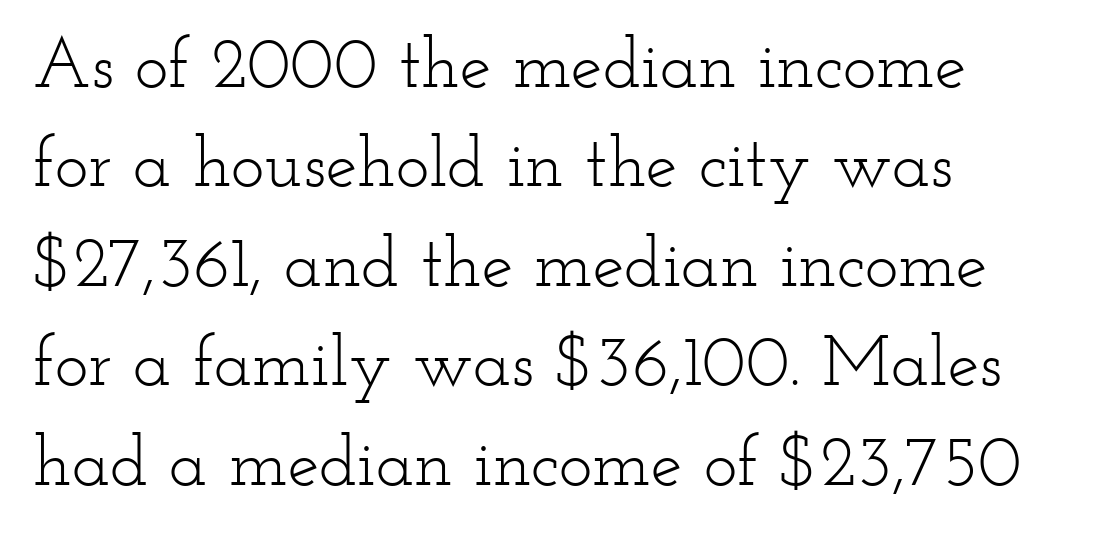
The rendering uses natural spacing where letterforms have individual widths. The baseline area is clear. You could call the tracking neutral — neither tight nor loose. Summary of vertical rhythm: regular, with standard interline spacing. Italic? Not at all — the glyphs are vertical. Serif or sans? Serif — the stroke terminals have little feet.
